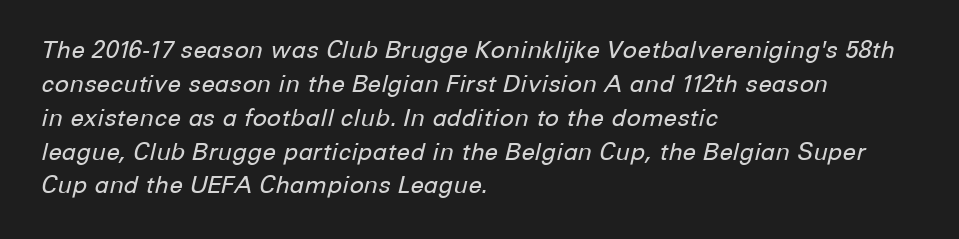
{"italic": "yes", "lean": "right", "slant_degrees": 12, "bold": "no", "underline": "no", "align": "left", "line_spacing": "normal", "line_spacing_ratio": 1.41, "letter_spacing": "normal", "letter_spacing_em": 0.0, "glyph_px": 24}
